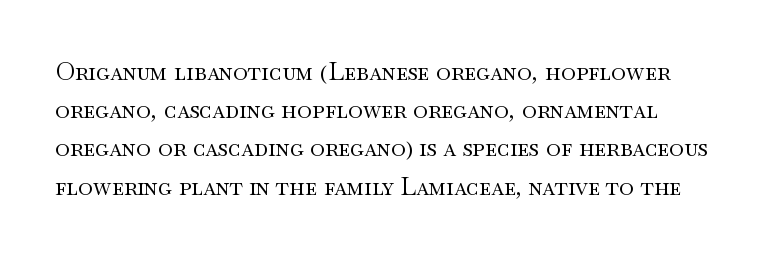
Q: Is the text bold? A: No.
Q: Is the text italic (slanted)? A: No, it is upright.
Q: Is the text underlined? A: No.
Q: Is the spacing between letters normal or unusually wide? A: Normal.
Q: Is the spacing between lines tight, normal or loose? A: Normal.
